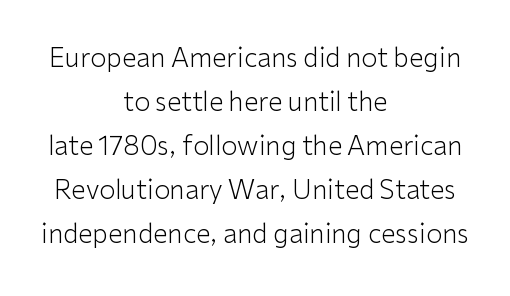
The image shows 26 px text type, upright; set centered, normal line spacing (1.69x), normal letter spacing, not underlined.
